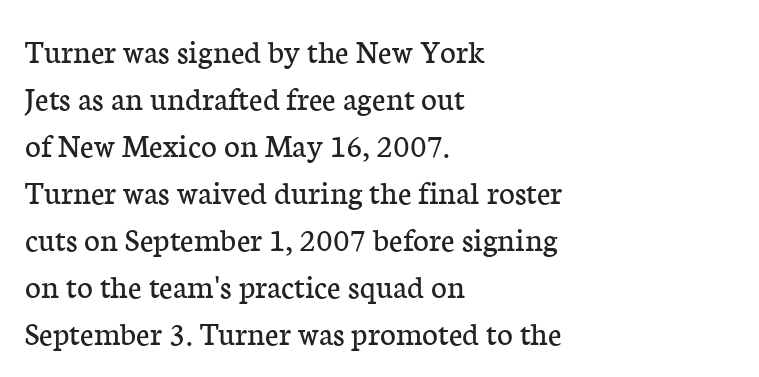
This is the regular roman posture of the typeface. The text block is weighted toward the left margin, trailing off unevenly rightward. Nothing heavy about these letters — not bold at all. Short note: letters normally spaced.
